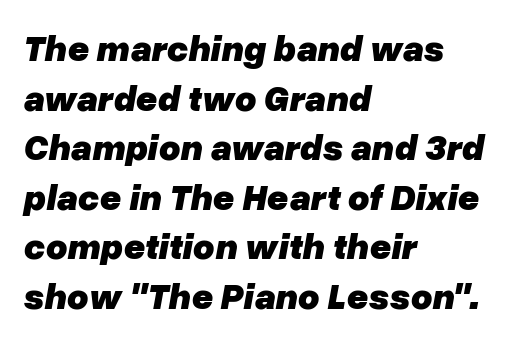
The letters advance in unequal steps, a hallmark of proportional type. Inter-character spacing is left at the font's built-in metrics. Heavy-handed strokes throughout: this text is bold. Posture: slanted. The space directly below the letters is spotless. Baseline-to-baseline distance is the conventional proportion of letter height.
